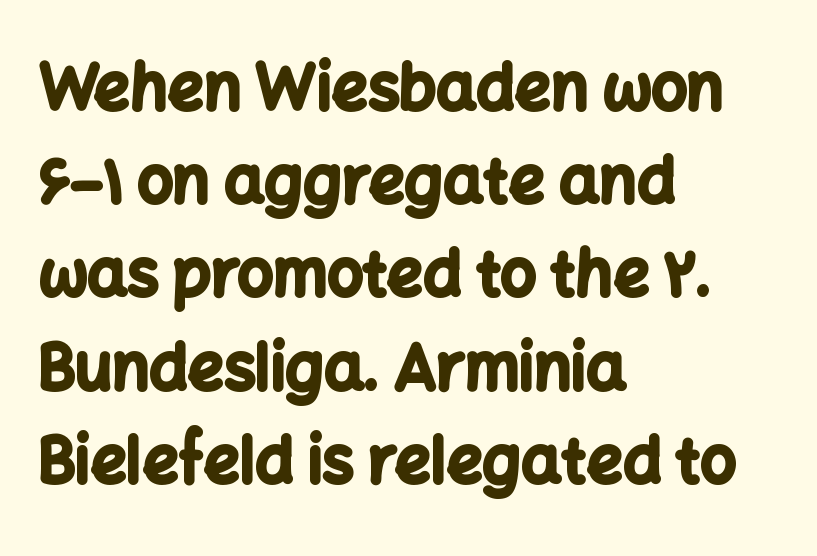
Character widths vary here, with narrow letters taking less room than wide ones. The glyphs have the mass of a bold cut. Compared with typical body copy, the letter spacing here is the same. The type family on display is of the sans-serif kind.
